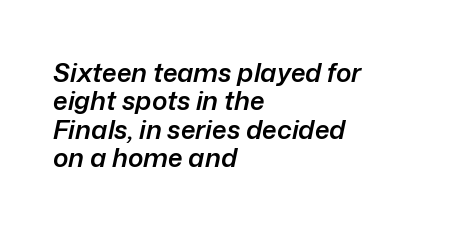
{"italic": "yes", "lean": "right", "slant_degrees": 12, "bold": "semi", "underline": "no", "align": "left", "line_spacing": "tight", "line_spacing_ratio": 1.09, "letter_spacing": "normal", "letter_spacing_em": 0.0, "glyph_px": 26}
